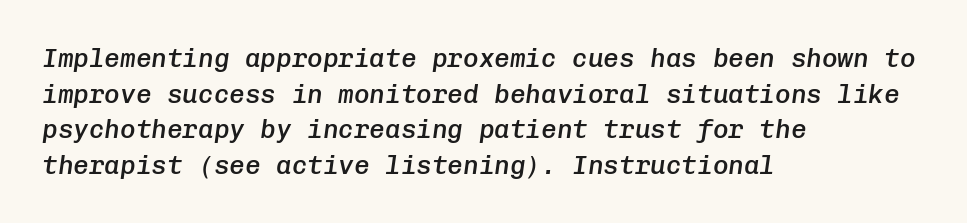
Does extra space separate the letters? No, they use regular spacing. These lines are set flush left with a ragged right edge. Clear beneath every line of the passage. This sample keeps an unexceptional amount of space between lines. Set as a demibold, roughly 600 on the weight scale. Emphasis-style slanted type is in use.
